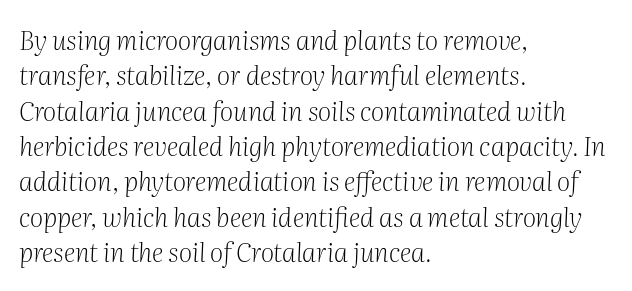
{"italic": "yes", "lean": "right", "slant_degrees": 2, "bold": "no", "underline": "no", "align": "left", "line_spacing": "normal", "line_spacing_ratio": 1.36, "letter_spacing": "normal", "letter_spacing_em": 0.0, "glyph_px": 26}
